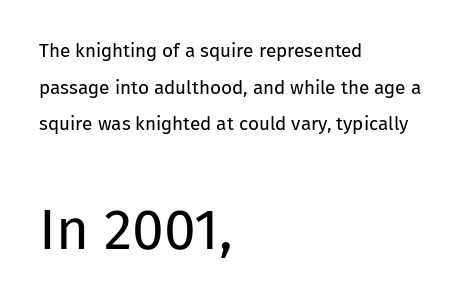
Q: Is the text bold? A: No.
Q: Is the text italic (slanted)? A: No, it is upright.
Q: Is the typeface a serif or a sans-serif typeface? A: Sans-serif.
Q: Is the text underlined? A: No.
Q: How is the paragraph aligned? A: Left-aligned.
Q: Is the spacing between letters normal or unusually wide? A: Normal.
Q: Is the spacing between lines tight, normal or loose? A: Loose.
Q: Which block of text is set in a larger size, the first (top) or the second (bottom)? A: The second (bottom) one.
Q: Width (condensed, normal, or wide)? A: Normal.
Q: Stroke contrast? A: Low.
Q: x-height? A: Medium.
Q: Monospaced? A: No.
